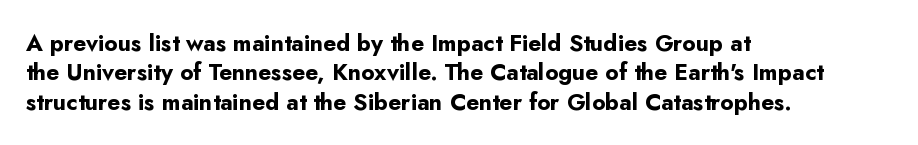
The image shows 23 px bold type, upright; set left-aligned, normal line spacing (1.28x), normal letter spacing, not underlined.
